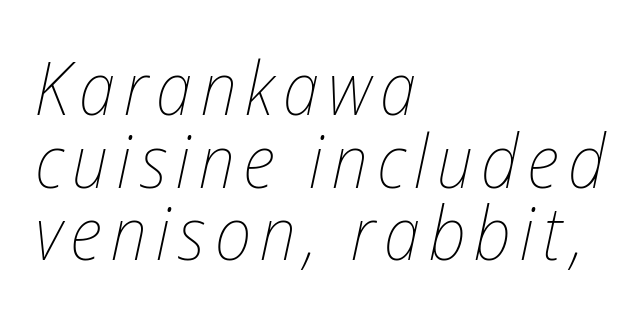
Q: Is the text bold? A: No.
Q: Is the text italic (slanted)? A: Yes, it leans right by about 12 degrees.
Q: Is the text underlined? A: No.
Q: How is the paragraph aligned? A: Left-aligned.
Q: Is the spacing between lines tight, normal or loose? A: Tight.
Q: Width (condensed, normal, or wide)? A: Condensed.
Q: Stroke contrast? A: Low.
Q: x-height? A: Medium.
Q: Monospaced? A: No.
